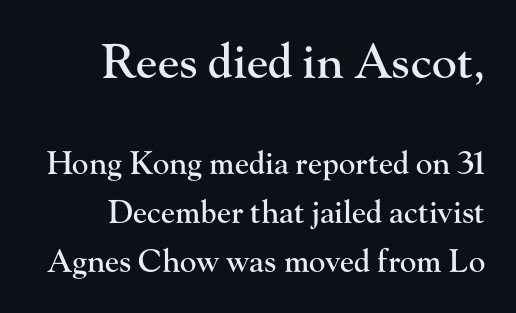
Upright lettering throughout. Words appear dense and cohesive because spacing is normal. I'd call this a serif setting — the letters wear small feet. Looks like regular typesetting: each glyph gets only the width it needs. The leading is moderate, giving the passage an even texture.
